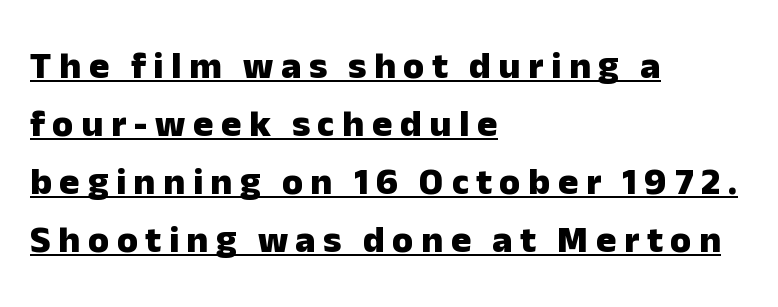
Q: Is the text bold? A: Yes.
Q: Is the text italic (slanted)? A: No, it is upright.
Q: Is the typeface a serif or a sans-serif typeface? A: Sans-serif.
Q: Is the text underlined? A: Yes.
Q: How is the paragraph aligned? A: Left-aligned.
Q: Is the spacing between letters normal or unusually wide? A: Unusually wide.
Q: Is the spacing between lines tight, normal or loose? A: Normal.
Q: Width (condensed, normal, or wide)? A: Normal.
Q: Stroke contrast? A: Low.
Q: x-height? A: Medium.
Q: Monospaced? A: No.
